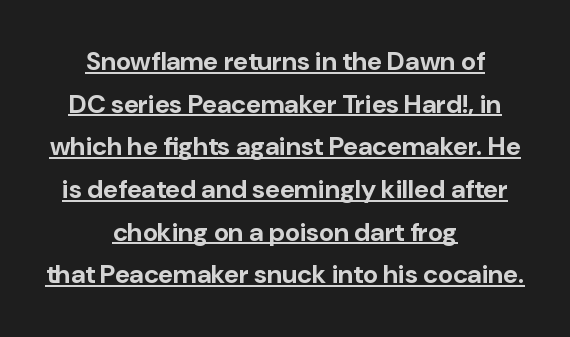
The image shows 26 px bold type, upright; set centered, normal line spacing (1.64x), normal letter spacing, underlined.
